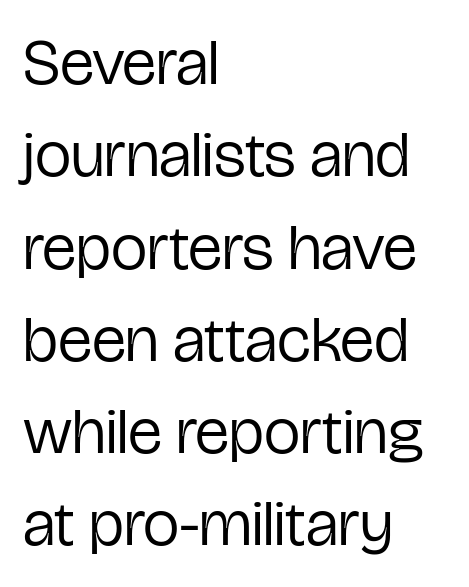
The image shows 65 px regular-weight, condensed sans-serif type, upright; set left-aligned, normal line spacing (1.42x), normal letter spacing, not underlined; low stroke contrast and a medium x-height.
